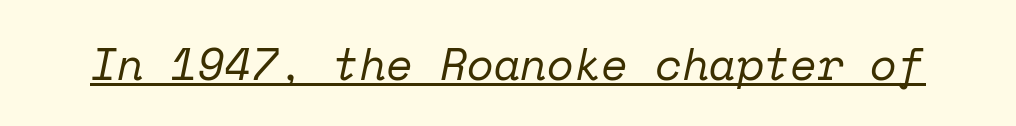
Q: Is the text bold? A: No.
Q: Is the text italic (slanted)? A: Yes, it leans right by about 12 degrees.
Q: Is the typeface a serif or a sans-serif typeface? A: Serif.
Q: Is the text underlined? A: Yes.
Q: Is the spacing between letters normal or unusually wide? A: Normal.
Q: Width (condensed, normal, or wide)? A: Normal.
Q: Stroke contrast? A: Low.
Q: x-height? A: Medium.
Q: Monospaced? A: Yes.
